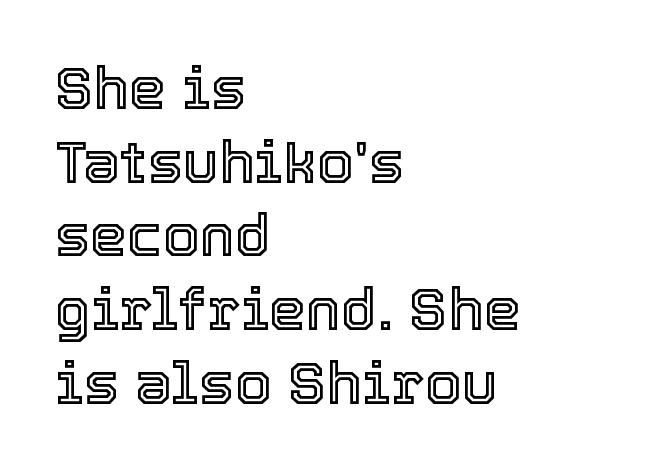
The image shows 59 px text type, upright; set left-aligned, normal line spacing (1.25x), normal letter spacing, not underlined; a medium x-height.
